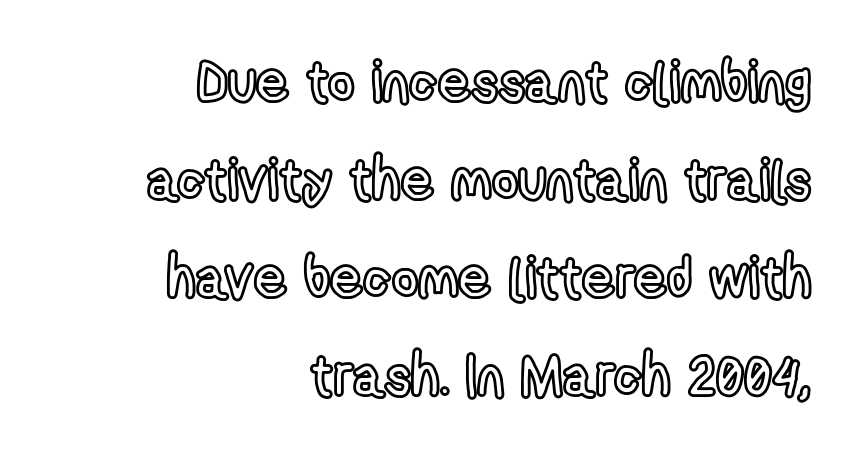
Every stem runs plumb, perpendicular to the baseline. A bare baseline throughout the passage. This sample is right-justified, so line beginnings fall wherever the words allow. A typesetter would call this proportional, since set widths differ per character. The line texture is even and compact thanks to regular tracking.
